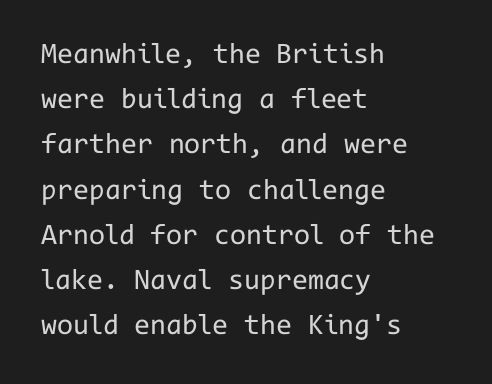
Each letter, wide or thin by design, is forced into the same width here. Is the type heavy? It reads as light-to-regular instead. Regarding serifs, this sample does without them. Line spacing here is normal.
